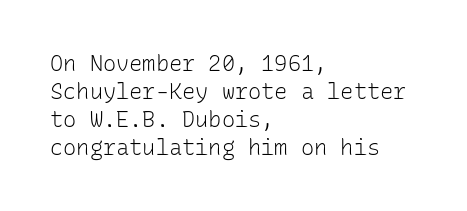
No extra ink here — the face is not bold. Students, observe: this is what conventionally led text looks like. Visually the block forms a straight wall on the left and a jagged coastline on the right. Clear beneath every line of the passage.
